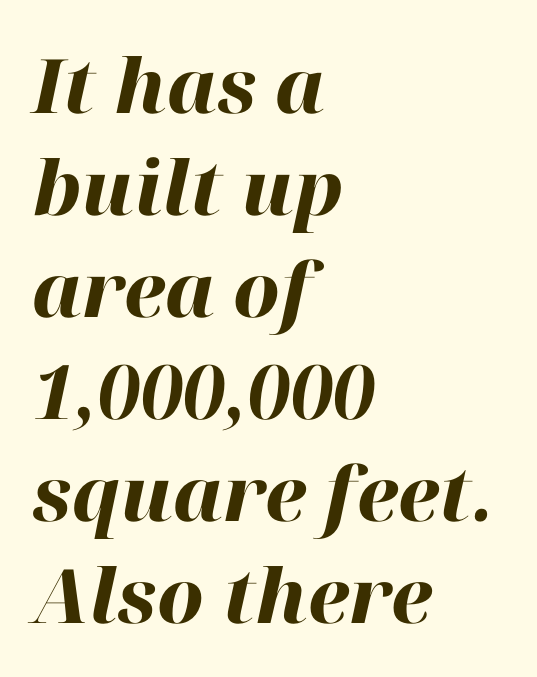
Q: Is the text bold? A: Yes.
Q: Is the text italic (slanted)? A: Yes, it leans right by about 12 degrees.
Q: Is the text underlined? A: No.
Q: How is the paragraph aligned? A: Left-aligned.
Q: Is the spacing between letters normal or unusually wide? A: Normal.
Q: Is the spacing between lines tight, normal or loose? A: Normal.
Q: Width (condensed, normal, or wide)? A: Normal.
Q: Stroke contrast? A: High.
Q: x-height? A: Medium.
Q: Monospaced? A: No.
